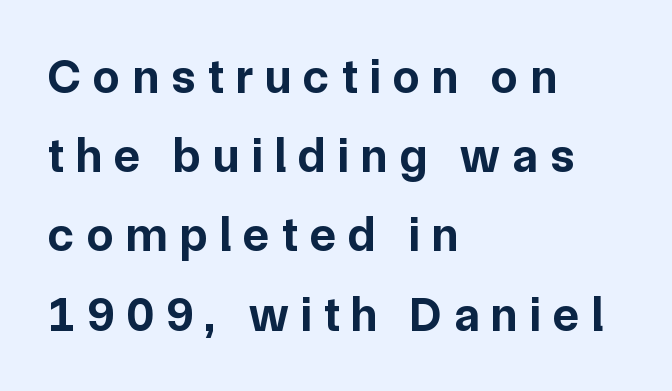
{"serif": "no", "italic": "no", "bold": "yes", "weight": "bold", "width": "normal", "stroke_contrast": "low", "x_height": "medium", "monospaced": "no", "underline": "no", "align": "left", "line_spacing": "normal", "line_spacing_ratio": 1.65, "letter_spacing": "wide", "letter_spacing_em": 0.26, "glyph_px": 48}
